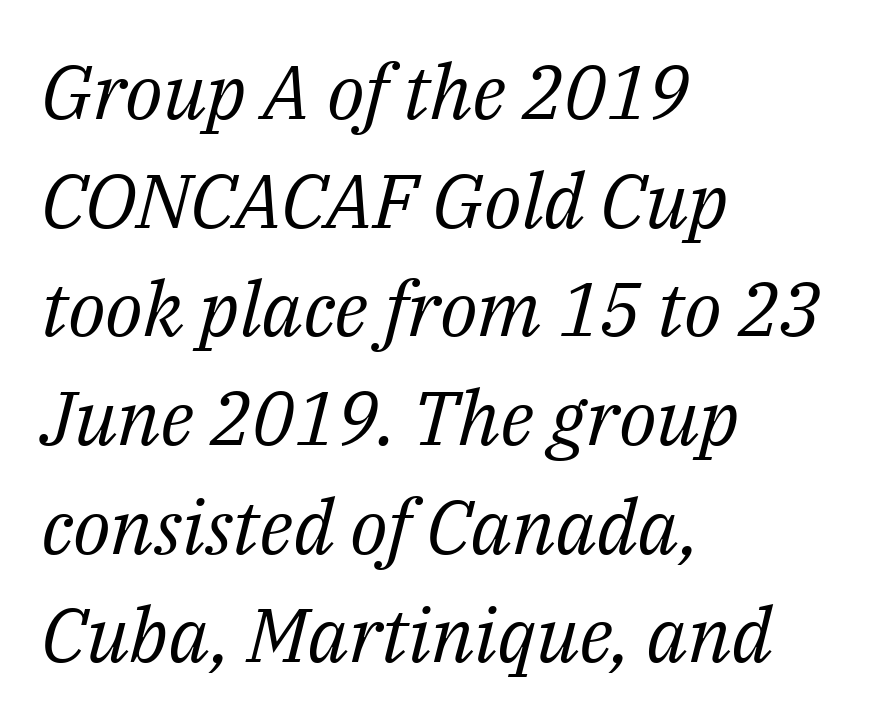
A student would call this left alignment; a typographer would say flush left, rag right. The letters carry serifs — small finishing strokes at the ends of their stems. The letters advance in unequal steps, a hallmark of proportional type. No word sits above an underline.
